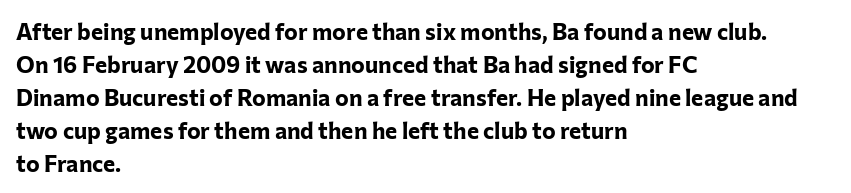
The image shows 23 px bold type, upright; set left-aligned, normal line spacing (1.43x), normal letter spacing, not underlined.
